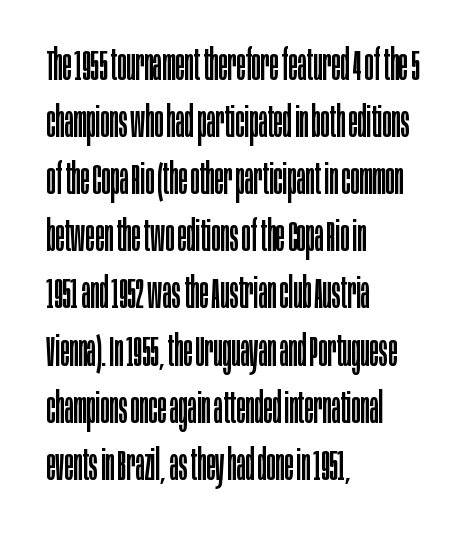
The image shows 42 px regular-weight, condensed sans-serif type, upright; set left-aligned, normal line spacing (1.36x), normal letter spacing, not underlined; low stroke contrast and a large x-height.
